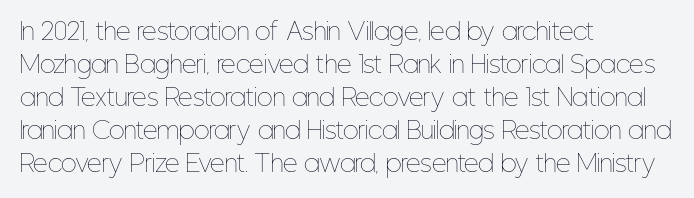
Honestly, the row spacing looks completely unremarkable. Caption: face not bold, strokes unweighted. Posture: vertical. This rendering features lettering with no underline. The setting favours the left margin, as ordinary paragraphs usually do.
